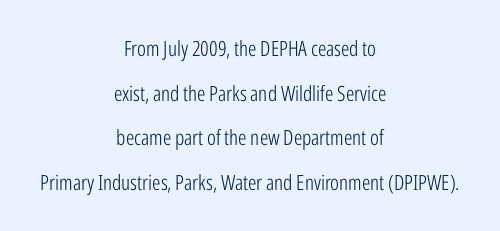
The image shows 21 px text type, upright; set centered, loose line spacing (2.13x), normal letter spacing, not underlined.
